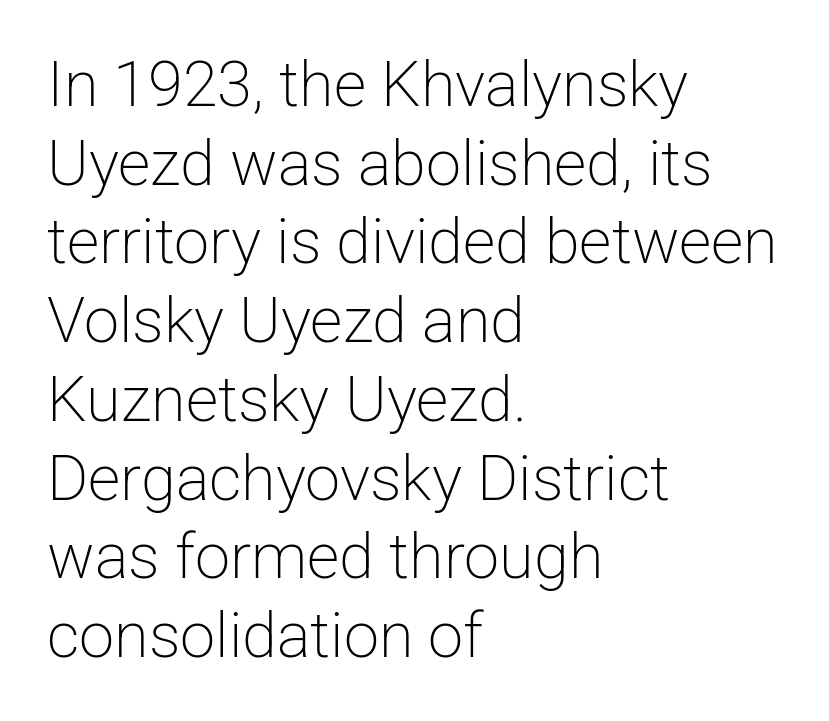
Q: Is the text bold? A: No.
Q: Is the text italic (slanted)? A: No, it is upright.
Q: Is the typeface a serif or a sans-serif typeface? A: Sans-serif.
Q: Is the text underlined? A: No.
Q: How is the paragraph aligned? A: Left-aligned.
Q: Is the spacing between letters normal or unusually wide? A: Normal.
Q: Is the spacing between lines tight, normal or loose? A: Normal.
Q: Width (condensed, normal, or wide)? A: Normal.
Q: Stroke contrast? A: Low.
Q: x-height? A: Medium.
Q: Monospaced? A: No.
